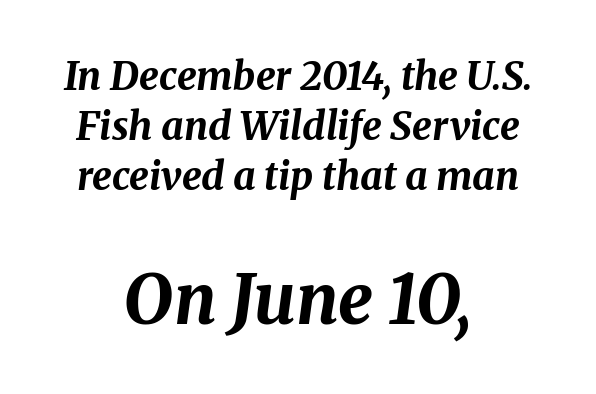
{"italic": "yes", "lean": "right", "slant_degrees": 8, "bold": "yes", "weight": "bold", "width": "normal", "stroke_contrast": "medium", "x_height": "medium", "monospaced": "no", "underline": "no", "align": "center", "line_spacing": "normal", "line_spacing_ratio": 1.28, "letter_spacing": "normal", "letter_spacing_em": 0.0, "larger_block": "second", "size_ratio": 1.77, "glyph_px": 69}
